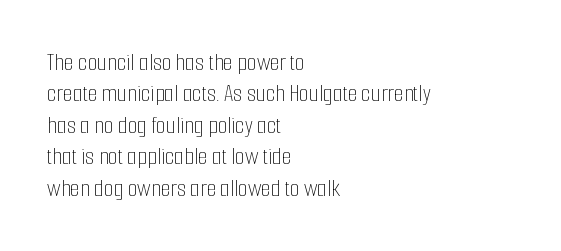
No letter is thick-stroked: the sample isn't bold. This is roman type, the default non-slanted kind. One glance says typical: line gaps are just what's usual. Plain, unruled lines of type. This sample is left-justified, so line endings fall wherever the words run out.
